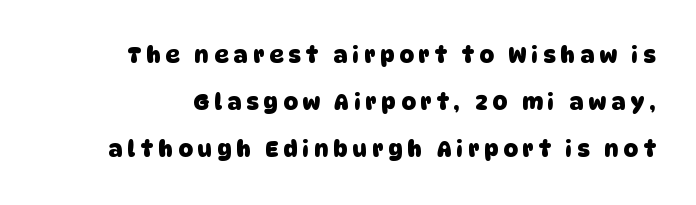
{"bold": "yes", "underline": "no", "line_spacing": "loose", "line_spacing_ratio": 2.14, "letter_spacing": "wide", "letter_spacing_em": 0.24, "glyph_px": 22}
